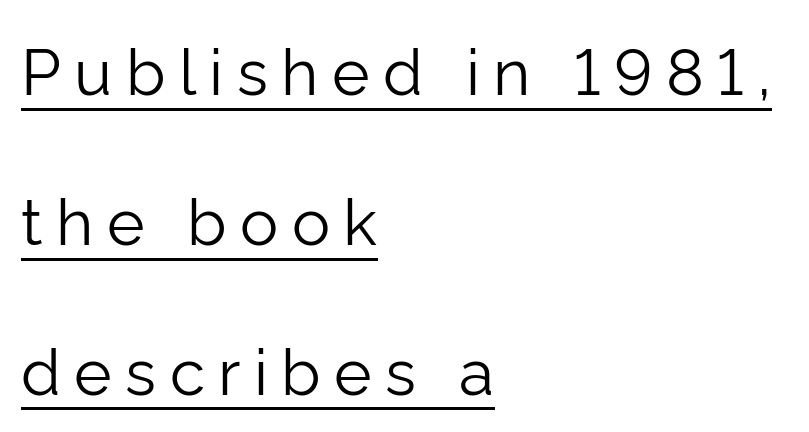
Q: Is the text bold? A: No.
Q: Is the text italic (slanted)? A: No, it is upright.
Q: Is the typeface a serif or a sans-serif typeface? A: Sans-serif.
Q: Is the text underlined? A: Yes.
Q: How is the paragraph aligned? A: Left-aligned.
Q: Is the spacing between letters normal or unusually wide? A: Unusually wide.
Q: Is the spacing between lines tight, normal or loose? A: Loose.
Q: Width (condensed, normal, or wide)? A: Normal.
Q: Stroke contrast? A: Low.
Q: x-height? A: Medium.
Q: Monospaced? A: No.
